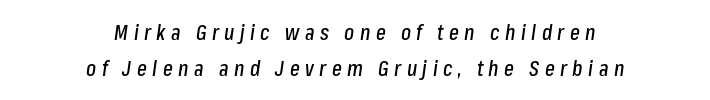
Q: Is the text italic (slanted)? A: Yes, it leans right by about 8 degrees.
Q: Is the text underlined? A: No.
Q: How is the paragraph aligned? A: Centered.
Q: Is the spacing between letters normal or unusually wide? A: Unusually wide.
